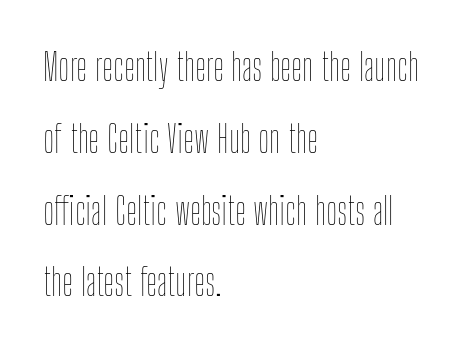
The image shows 38 px thin, condensed type, upright; set left-aligned, line spacing 1.89x, normal letter spacing, not underlined; low stroke contrast and a medium x-height.
